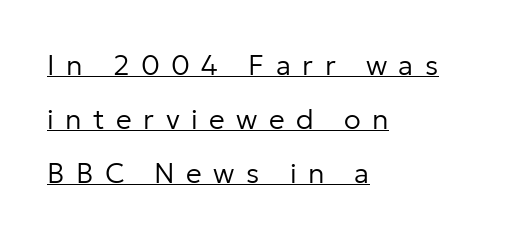
Each word looks stretched out because of the extra space between its letters. The lines are quadded left. The letters carry no serifs — their stems end cleanly without finishing strokes. Is this a fixed-width face? No — the glyphs have proportional, varying widths. The strokes carry an ordinary text weight at most.
